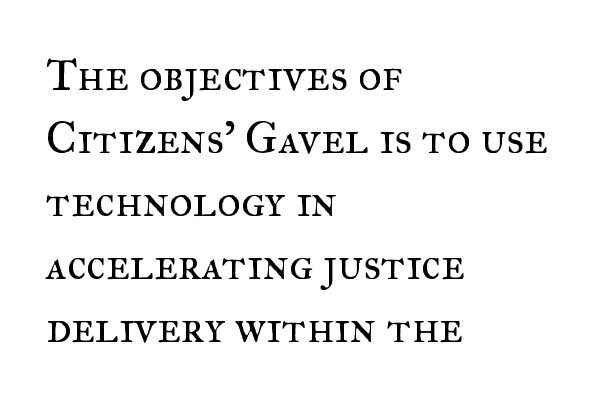
Q: Is the text bold? A: No.
Q: Is the text italic (slanted)? A: No, it is upright.
Q: Is the typeface a serif or a sans-serif typeface? A: Serif.
Q: Is the text underlined? A: No.
Q: How is the paragraph aligned? A: Left-aligned.
Q: Is the spacing between letters normal or unusually wide? A: Normal.
Q: Is the spacing between lines tight, normal or loose? A: Normal.
Q: Width (condensed, normal, or wide)? A: Normal.
Q: Stroke contrast? A: Medium.
Q: x-height? A: Small.
Q: Monospaced? A: No.
